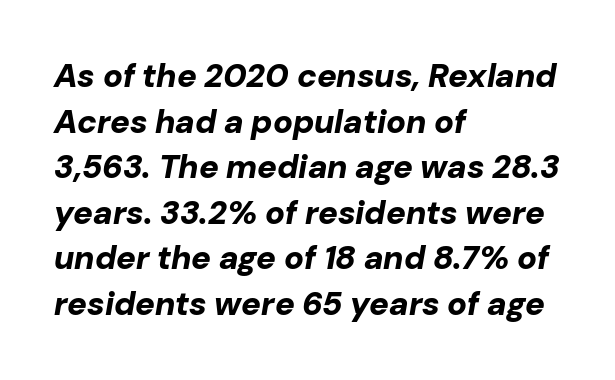
{"italic": "yes", "lean": "right", "slant_degrees": 10, "bold": "yes", "weight": "bold", "width": "normal", "stroke_contrast": "low", "x_height": "medium", "monospaced": "no", "underline": "no", "align": "left", "line_spacing": "normal", "line_spacing_ratio": 1.38, "letter_spacing": "normal", "letter_spacing_em": 0.0, "glyph_px": 33}
